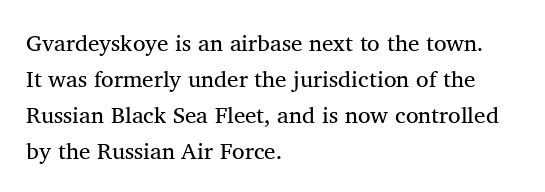
Nothing unusual about the tracking: characters are spaced as the font intends. The typesetter chose a ragged-right arrangement here. Vertical strokes here are truly vertical. In terms of leading, this rendering sits right in the middle.
